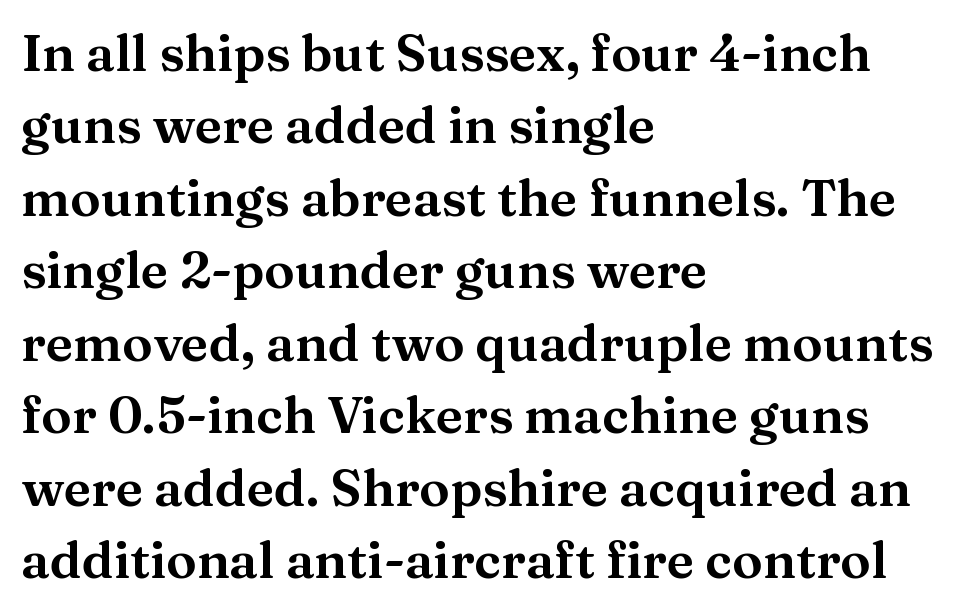
Q: Is the text italic (slanted)? A: No, it is upright.
Q: Is the typeface a serif or a sans-serif typeface? A: Serif.
Q: Is the text underlined? A: No.
Q: How is the paragraph aligned? A: Left-aligned.
Q: Is the spacing between letters normal or unusually wide? A: Normal.
Q: Is the spacing between lines tight, normal or loose? A: Normal.
Q: Width (condensed, normal, or wide)? A: Wide.
Q: Stroke contrast? A: Medium.
Q: x-height? A: Medium.
Q: Monospaced? A: No.
